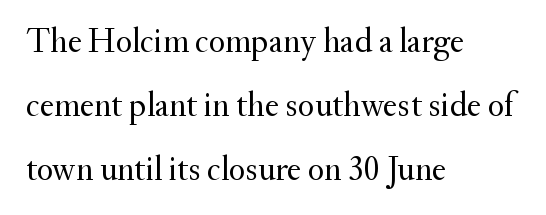
The image shows 34 px regular-weight serif type, upright; set left-aligned, line spacing 1.88x, normal letter spacing, not underlined; medium stroke contrast and a small x-height.
